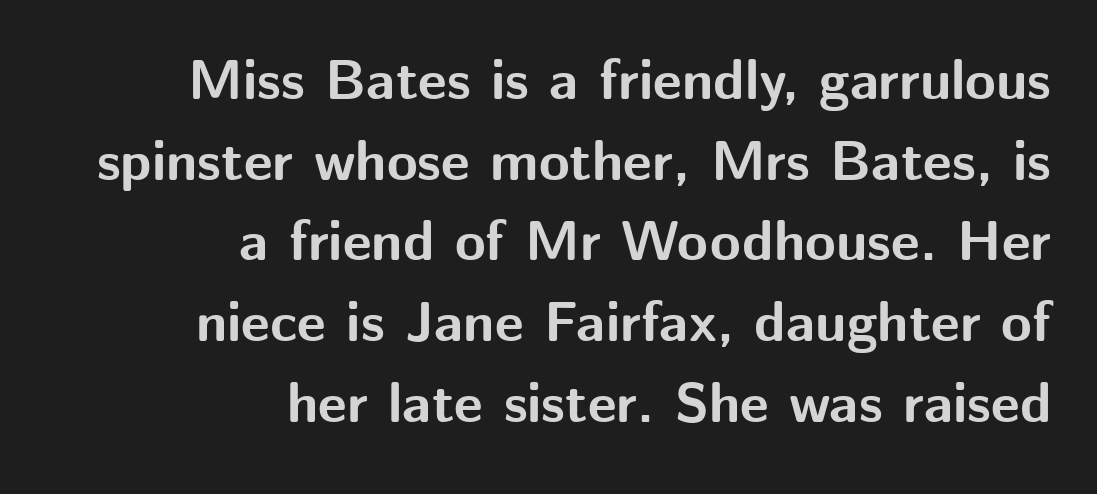
Q: Is the text bold? A: Yes.
Q: Is the text italic (slanted)? A: No, it is upright.
Q: Is the typeface a serif or a sans-serif typeface? A: Sans-serif.
Q: Is the text underlined? A: No.
Q: How is the paragraph aligned? A: Right-aligned.
Q: Is the spacing between letters normal or unusually wide? A: Normal.
Q: Is the spacing between lines tight, normal or loose? A: Normal.
Q: Width (condensed, normal, or wide)? A: Normal.
Q: Stroke contrast? A: Medium.
Q: x-height? A: Medium.
Q: Monospaced? A: No.
